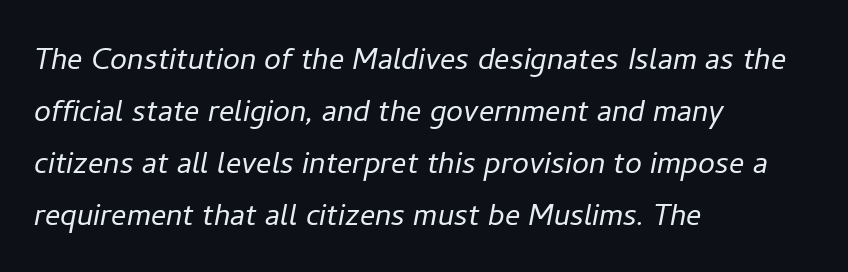
Q: Is the text bold? A: No.
Q: Is the text italic (slanted)? A: Yes, it leans right by about 11 degrees.
Q: Is the text underlined? A: No.
Q: How is the paragraph aligned? A: Left-aligned.
Q: Is the spacing between letters normal or unusually wide? A: Normal.
Q: Is the spacing between lines tight, normal or loose? A: Normal.
Q: Width (condensed, normal, or wide)? A: Normal.
Q: Stroke contrast? A: Low.
Q: x-height? A: Medium.
Q: Monospaced? A: No.
